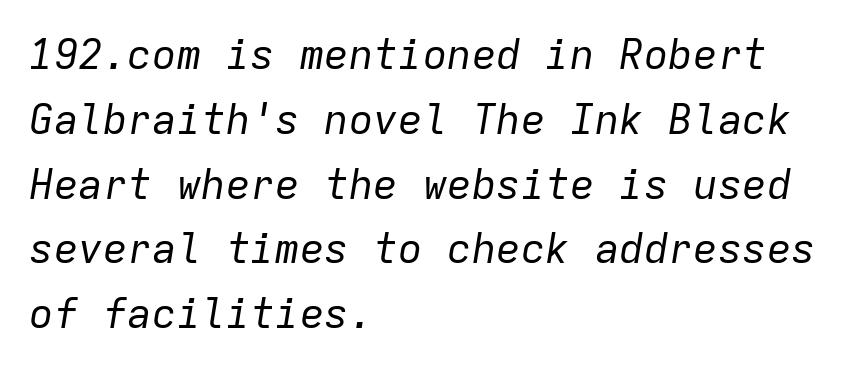
This sample has the even, mechanical cadence of fixed-width lettering. Each word holds together tightly as a unit, with standard inter-letter gaps. These lines are set flush left with a ragged right edge. No word sits above an underline. Quick note: italic.
